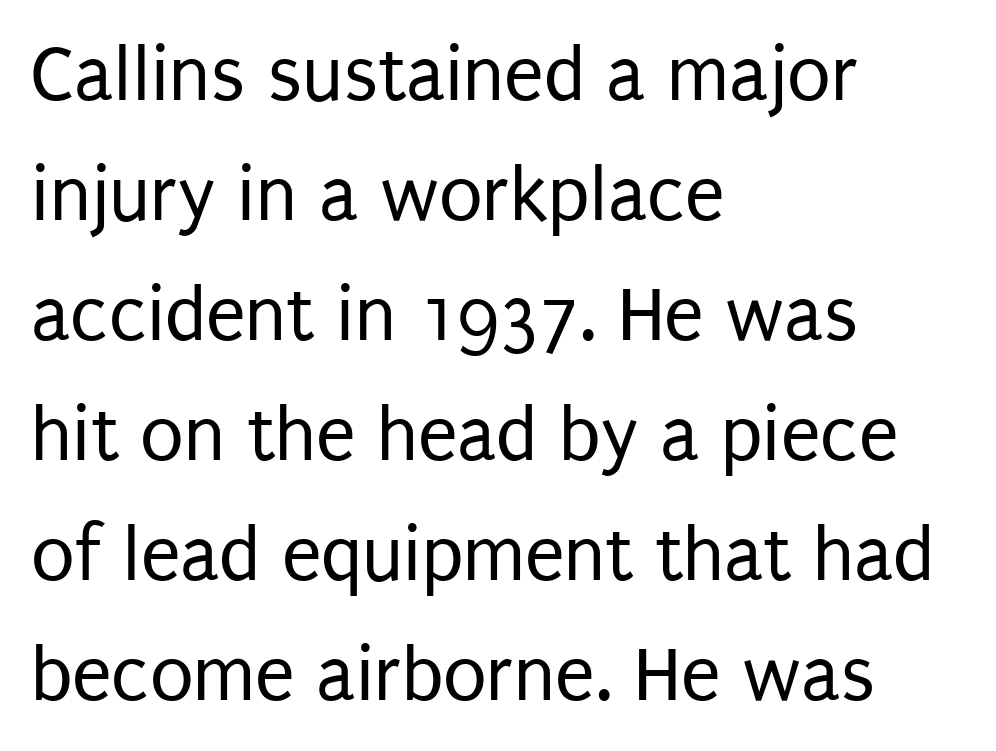
Q: Is the text bold? A: No.
Q: Is the text italic (slanted)? A: No, it is upright.
Q: Is the typeface a serif or a sans-serif typeface? A: Sans-serif.
Q: Is the text underlined? A: No.
Q: How is the paragraph aligned? A: Left-aligned.
Q: Is the spacing between letters normal or unusually wide? A: Normal.
Q: Is the spacing between lines tight, normal or loose? A: Normal.
Q: Width (condensed, normal, or wide)? A: Condensed.
Q: Stroke contrast? A: Low.
Q: x-height? A: Large.
Q: Monospaced? A: No.
